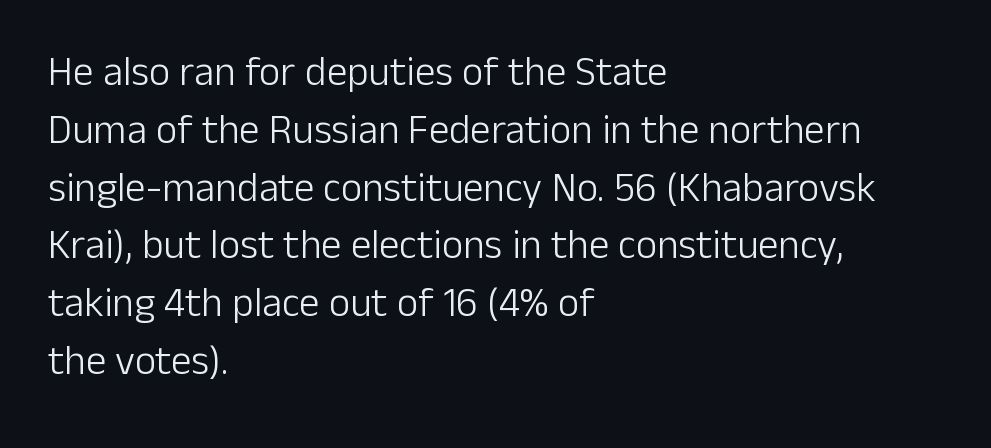
The rendering uses natural spacing where letterforms have individual widths. Weight: in the light-to-regular range. The text was rendered using a sans face with plain stroke endings. Compared with typical body copy, the letter spacing here is the same. Short and long lines alike share a common starting point at left. Type without underlining.
